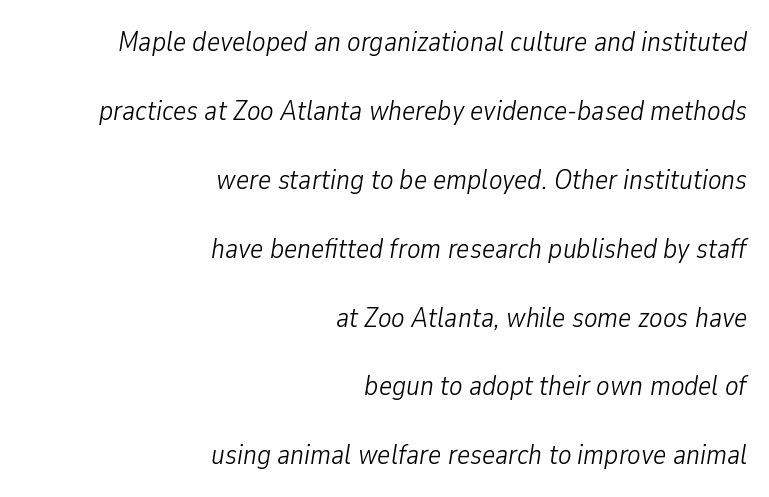
The image shows 28 px light, condensed type, italic (leaning right); set right-aligned, loose line spacing (2.46x), normal letter spacing, not underlined; low stroke contrast and a medium x-height.
